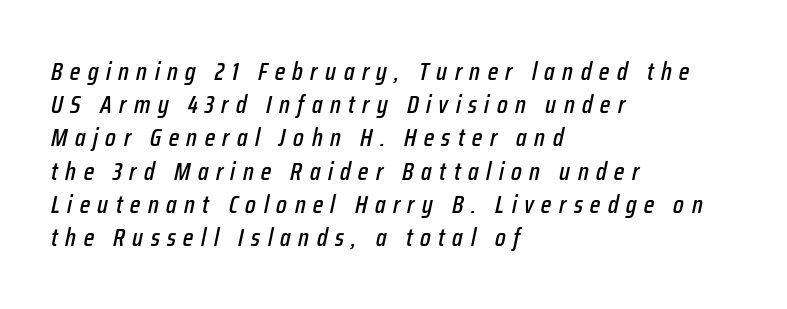
Q: Is the text italic (slanted)? A: Yes, it leans right by about 12 degrees.
Q: Is the text underlined? A: No.
Q: How is the paragraph aligned? A: Left-aligned.
Q: Is the spacing between letters normal or unusually wide? A: Unusually wide.
Q: Is the spacing between lines tight, normal or loose? A: Normal.
